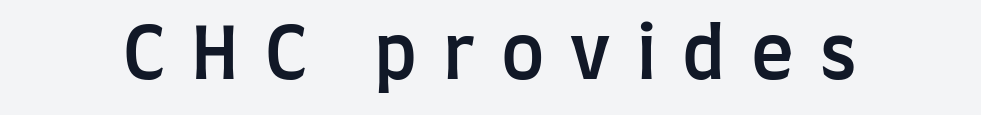
This is moderately heavy type, rendered in semibold. These lines are rendered in a variable-pitch font. Each letter's strokes conclude bluntly, with no projecting serifs. Students, note that the glyphs here are deliberately spaced far apart.
